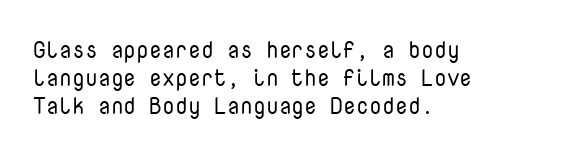
{"italic": "no", "bold": "no", "underline": "no", "align": "left", "line_spacing_ratio": 1.21, "letter_spacing": "normal", "letter_spacing_em": 0.0, "glyph_px": 23}
